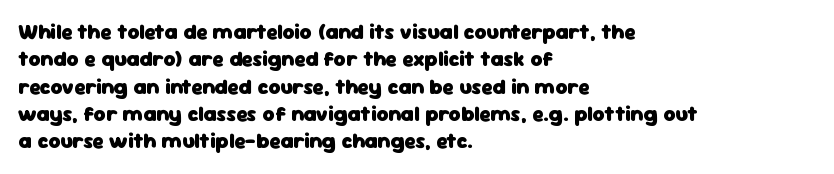
The image shows 21 px bold type, upright; set left-aligned, normal line spacing (1.3x), normal letter spacing, not underlined.
